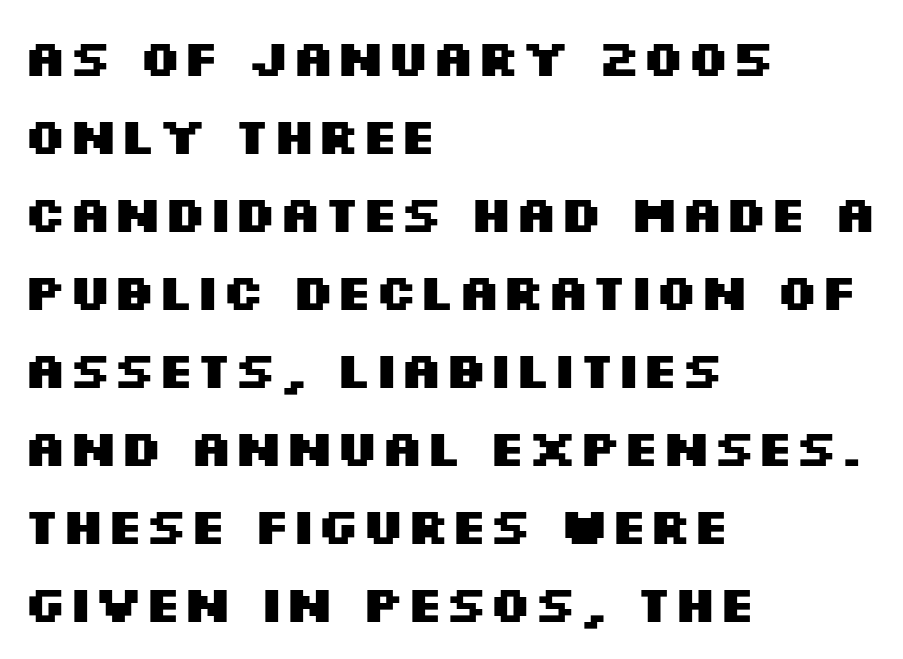
Underline: absent. Between one letter and the next there's only the usual sliver of space. A typesetter would call this proportional, since set widths differ per character. The font's upright variant was chosen for this text. Honestly, the row spacing looks completely unremarkable.
